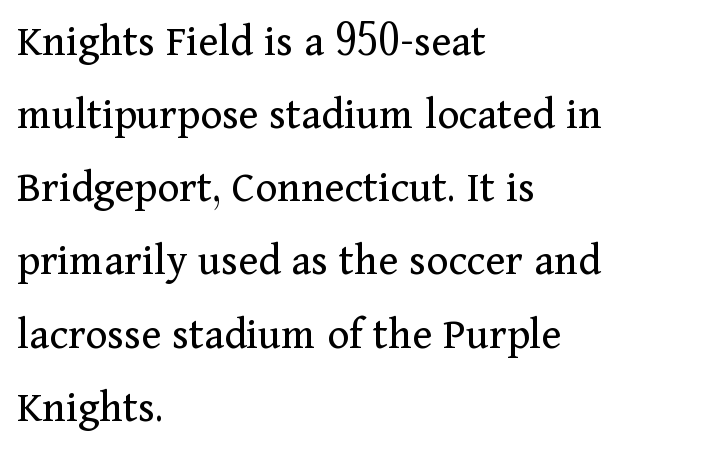
Q: Is the text bold? A: No.
Q: Is the text italic (slanted)? A: No, it is upright.
Q: Is the typeface a serif or a sans-serif typeface? A: Serif.
Q: Is the text underlined? A: No.
Q: How is the paragraph aligned? A: Left-aligned.
Q: Is the spacing between letters normal or unusually wide? A: Normal.
Q: Is the spacing between lines tight, normal or loose? A: Normal.
Q: Width (condensed, normal, or wide)? A: Normal.
Q: Stroke contrast? A: Medium.
Q: x-height? A: Medium.
Q: Monospaced? A: No.
